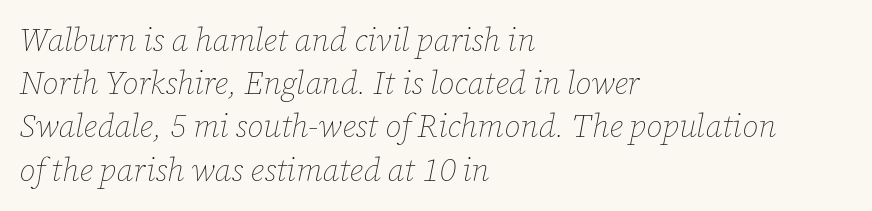
The image shows 32 px thin type, italic (leaning right); set left-aligned, normal line spacing (1.35x), normal letter spacing, not underlined; low stroke contrast and a medium x-height.
